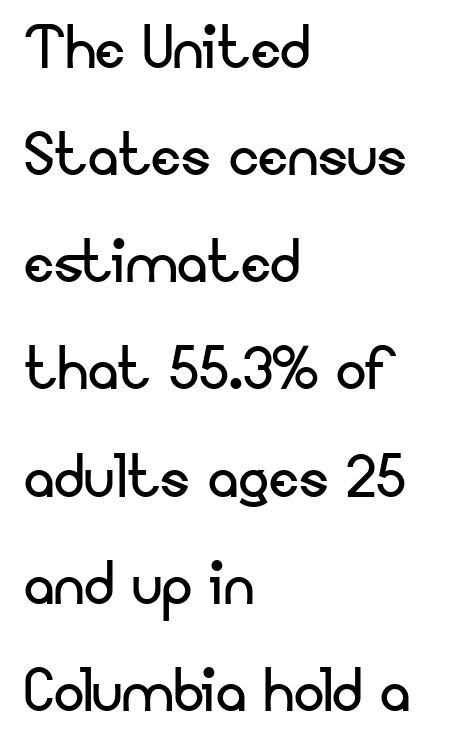
Q: Is the text bold? A: No.
Q: Is the text italic (slanted)? A: No, it is upright.
Q: Is the typeface a serif or a sans-serif typeface? A: Sans-serif.
Q: Is the text underlined? A: No.
Q: How is the paragraph aligned? A: Left-aligned.
Q: Is the spacing between letters normal or unusually wide? A: Normal.
Q: Is the spacing between lines tight, normal or loose? A: Normal.
Q: Width (condensed, normal, or wide)? A: Normal.
Q: Stroke contrast? A: Low.
Q: x-height? A: Small.
Q: Monospaced? A: No.
